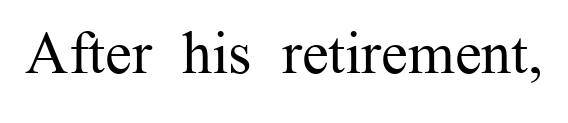
{"serif": "yes", "italic": "no", "bold": "no", "weight": "regular", "width": "normal", "stroke_contrast": "medium", "x_height": "medium", "monospaced": "no", "underline": "no", "letter_spacing": "normal", "letter_spacing_em": 0.0, "glyph_px": 60}
